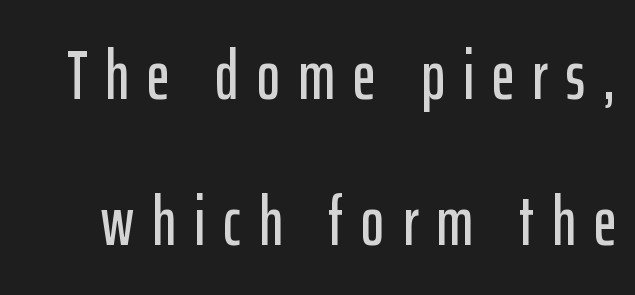
The image shows 70 px condensed sans-serif type, upright; set loose line spacing (2.08x), unusually wide letter spacing (+0.26 em), not underlined; low stroke contrast and a medium x-height.
